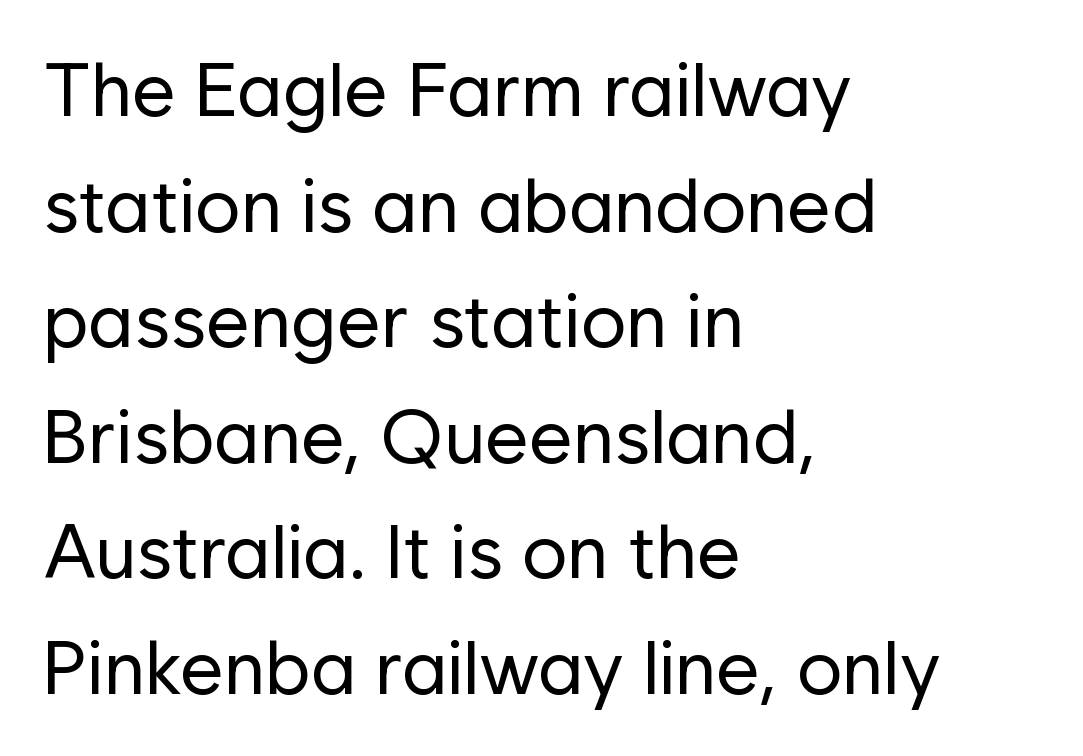
These lines sit exactly where default settings would place them. Classification — sans serif. These lines are rendered in a variable-pitch font. The compositor pushed each line to the left boundary.
